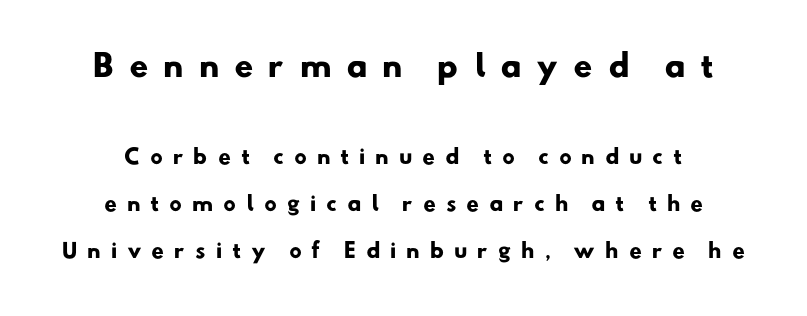
{"serif": "no", "bold": "yes", "weight": "heavy", "width": "normal", "stroke_contrast": "low", "x_height": "small", "monospaced": "no", "underline": "no", "line_spacing": "loose", "line_spacing_ratio": 2.36, "letter_spacing": "wide", "letter_spacing_em": 0.49, "larger_block": "first", "size_ratio": 1.5, "glyph_px": 30}
